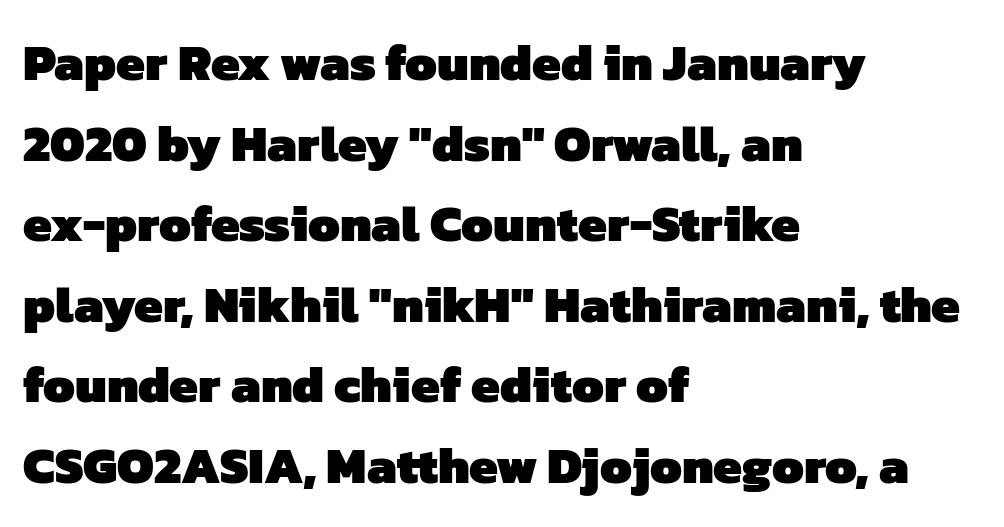
Q: Is the text bold? A: Yes.
Q: Is the typeface a serif or a sans-serif typeface? A: Sans-serif.
Q: Is the text underlined? A: No.
Q: How is the paragraph aligned? A: Left-aligned.
Q: Is the spacing between letters normal or unusually wide? A: Normal.
Q: Is the spacing between lines tight, normal or loose? A: Normal.
Q: Width (condensed, normal, or wide)? A: Normal.
Q: Stroke contrast? A: Low.
Q: x-height? A: Medium.
Q: Monospaced? A: No.
